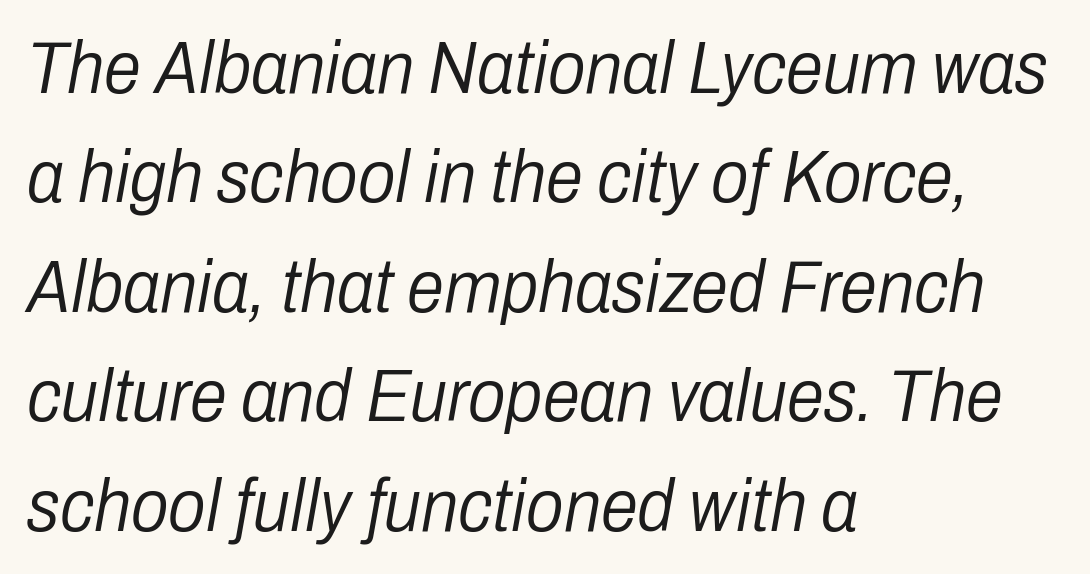
The image shows 75 px light, condensed type, italic (leaning right); set left-aligned, normal line spacing (1.46x), normal letter spacing, not underlined; low stroke contrast and a medium x-height.
